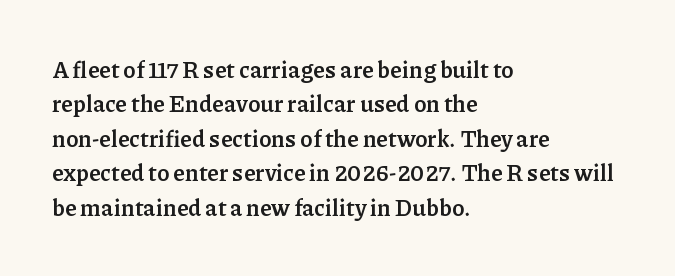
{"italic": "no", "bold": "yes", "underline": "no", "align": "left", "line_spacing": "normal", "line_spacing_ratio": 1.5, "letter_spacing": "normal", "letter_spacing_em": 0.0, "glyph_px": 23}
